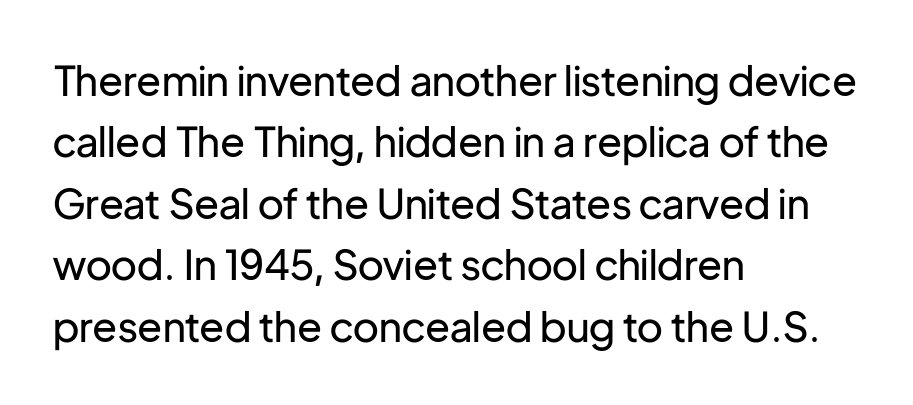
The image shows 41 px regular-weight sans-serif type, upright; set left-aligned, normal line spacing (1.5x), normal letter spacing, not underlined; low stroke contrast and a medium x-height.
